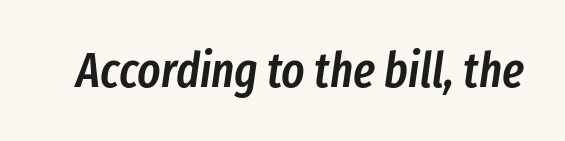
{"italic": "yes", "lean": "right", "slant_degrees": 8, "bold": "semi", "weight": "semibold", "width": "condensed", "stroke_contrast": "low", "x_height": "medium", "monospaced": "no", "underline": "no", "letter_spacing": "normal", "letter_spacing_em": 0.0, "glyph_px": 49}
